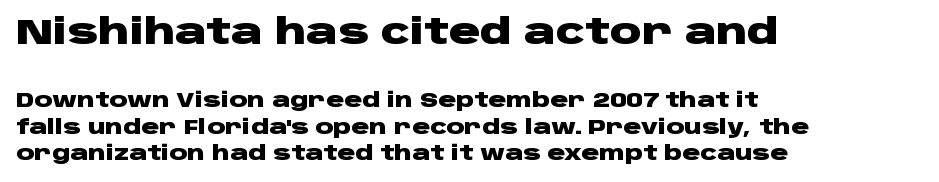
{"serif": "no", "italic": "no", "bold": "yes", "weight": "heavy", "width": "wide", "stroke_contrast": "low", "x_height": "large", "monospaced": "no", "underline": "no", "align": "left", "line_spacing": "normal", "line_spacing_ratio": 1.34, "letter_spacing": "normal", "letter_spacing_em": 0.0, "larger_block": "first", "size_ratio": 1.75, "glyph_px": 35}
